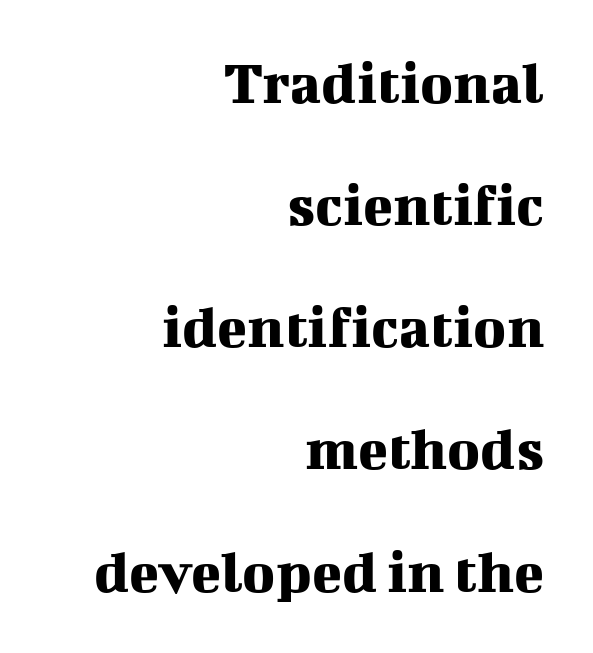
{"serif": "yes", "italic": "no", "width": "normal", "stroke_contrast": "medium", "x_height": "medium", "monospaced": "no", "underline": "no", "align": "right", "line_spacing": "loose", "line_spacing_ratio": 1.97, "letter_spacing": "normal", "letter_spacing_em": 0.0, "glyph_px": 62}
